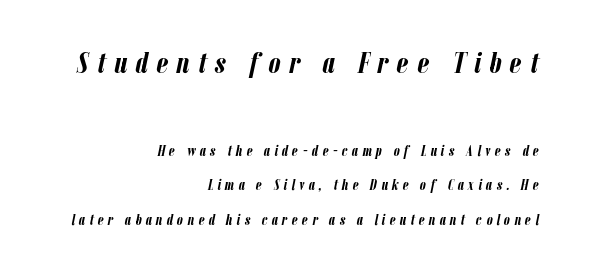
Note the varied advance widths — an 'i' is clearly narrower than an 'm'. Layout note: lines flush right. Slanted lettering throughout. Letter spacing: wide. These words are printed bold, with thick strokes throughout. If you squint, the top block still reads clearly — it's the larger of the two.
